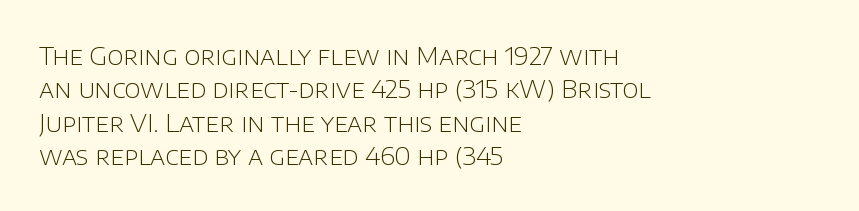
The image shows 25 px text type, upright; set left-aligned, normal line spacing (1.34x), normal letter spacing, not underlined.
